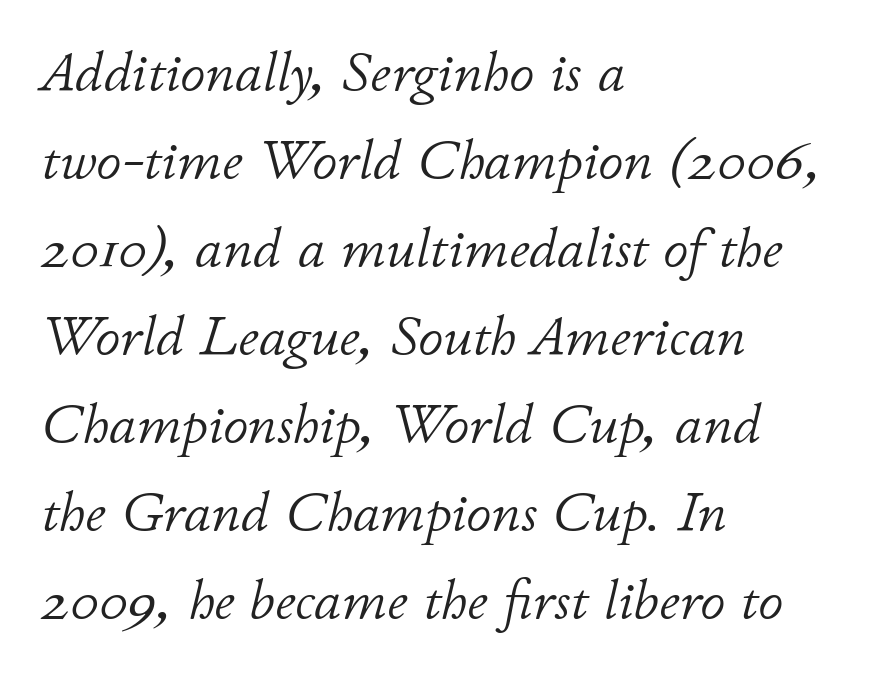
Q: Is the text bold? A: No.
Q: Is the text italic (slanted)? A: Yes, it leans right by about 11 degrees.
Q: Is the text underlined? A: No.
Q: How is the paragraph aligned? A: Left-aligned.
Q: Is the spacing between letters normal or unusually wide? A: Normal.
Q: Is the spacing between lines tight, normal or loose? A: Normal.
Q: Width (condensed, normal, or wide)? A: Normal.
Q: Stroke contrast? A: Low.
Q: x-height? A: Small.
Q: Monospaced? A: No.
